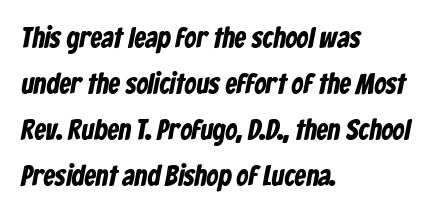
Q: Is the typeface a serif or a sans-serif typeface? A: Sans-serif.
Q: Is the text underlined? A: No.
Q: How is the paragraph aligned? A: Left-aligned.
Q: Is the spacing between letters normal or unusually wide? A: Normal.
Q: Is the spacing between lines tight, normal or loose? A: Normal.
Q: Width (condensed, normal, or wide)? A: Condensed.
Q: Stroke contrast? A: Low.
Q: x-height? A: Medium.
Q: Monospaced? A: No.
